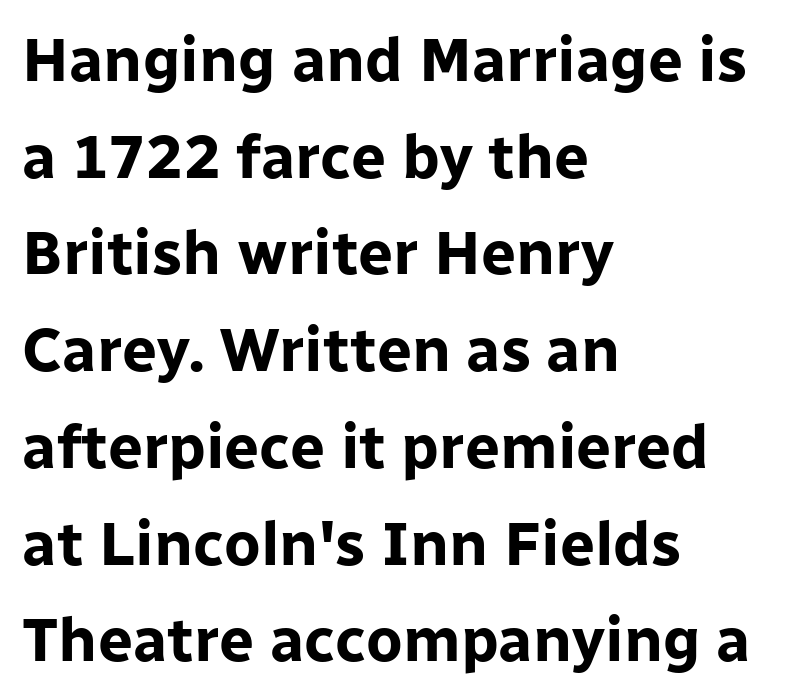
The image shows 62 px bold sans-serif type, upright; set left-aligned, normal line spacing (1.56x), normal letter spacing, not underlined; low stroke contrast and a medium x-height.
